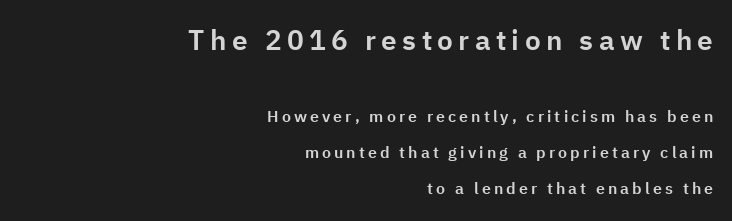
{"serif": "no", "italic": "no", "width": "normal", "stroke_contrast": "low", "x_height": "medium", "monospaced": "no", "underline": "no", "align": "right", "line_spacing": "loose", "line_spacing_ratio": 2.25, "larger_block": "first", "size_ratio": 1.75, "glyph_px": 28}
